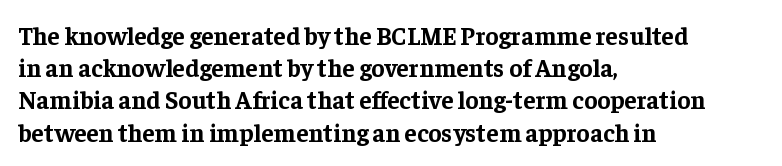
{"italic": "no", "bold": "yes", "underline": "no", "align": "left", "line_spacing": "normal", "line_spacing_ratio": 1.29, "letter_spacing": "normal", "letter_spacing_em": 0.0, "glyph_px": 25}
